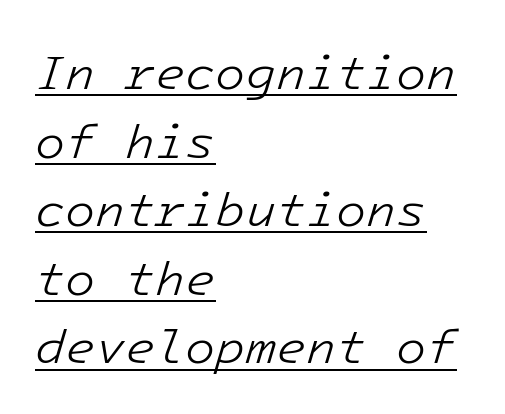
Bold? No — there's no thickening of the strokes. Line beginnings align vertically; line endings do not. The axis of the letterforms is tilted away from vertical. The sample's only ornament is a line tracing under the words. The passage shown has conventional tracking throughout. Each new line begins a customary step beneath the previous one.
